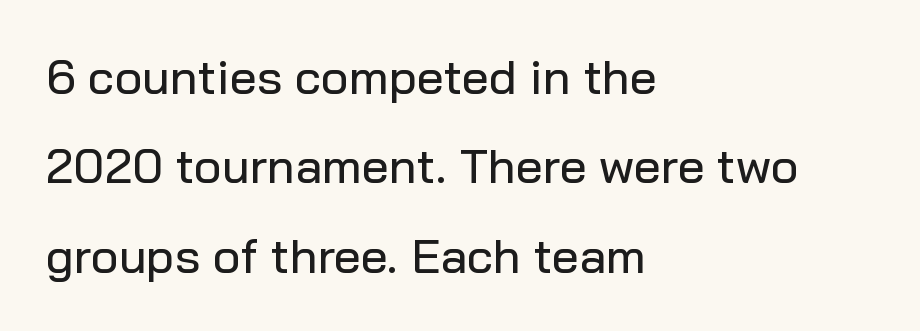
The passage shown is typeset with a sans-serif family. Words appear dense and cohesive because spacing is normal. Typeset ragged right — the left edge is the straight one. Plain, unruled lines of type.
